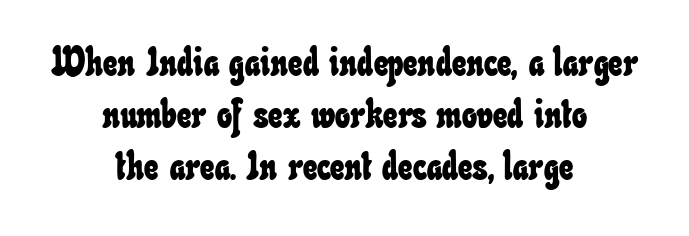
{"width": "condensed", "stroke_contrast": "low", "x_height": "small", "monospaced": "no", "underline": "no", "align": "center", "line_spacing": "normal", "line_spacing_ratio": 1.3, "letter_spacing": "normal", "letter_spacing_em": 0.0, "glyph_px": 40}
